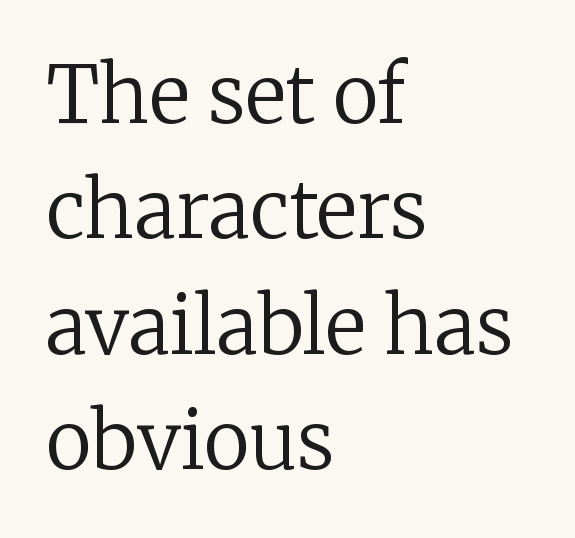
{"serif": "yes", "italic": "no", "bold": "no", "weight": "regular", "width": "normal", "stroke_contrast": "low", "x_height": "medium", "monospaced": "no", "underline": "no", "align": "left", "line_spacing": "normal", "line_spacing_ratio": 1.48, "letter_spacing": "normal", "letter_spacing_em": 0.0, "glyph_px": 78}
